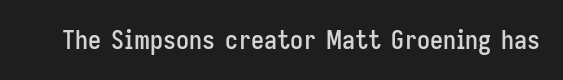
Is there any slant? The stems are plumb. Descenders are the only things crossing below the line. The line texture is even and compact thanks to regular tracking.
